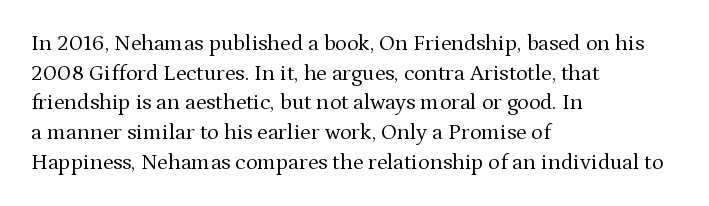
{"italic": "no", "bold": "no", "underline": "no", "align": "left", "line_spacing": "normal", "line_spacing_ratio": 1.35, "letter_spacing": "normal", "letter_spacing_em": 0.0, "glyph_px": 22}
